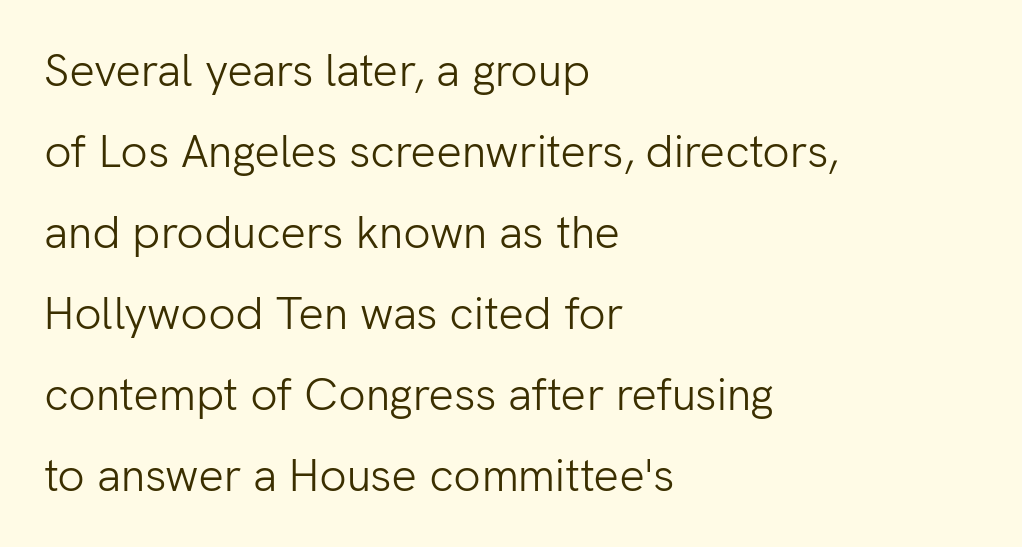
{"serif": "no", "italic": "no", "bold": "no", "weight": "light", "width": "normal", "stroke_contrast": "low", "x_height": "medium", "monospaced": "no", "underline": "no", "align": "left", "line_spacing_ratio": 1.8, "letter_spacing": "normal", "letter_spacing_em": 0.0, "glyph_px": 45}
